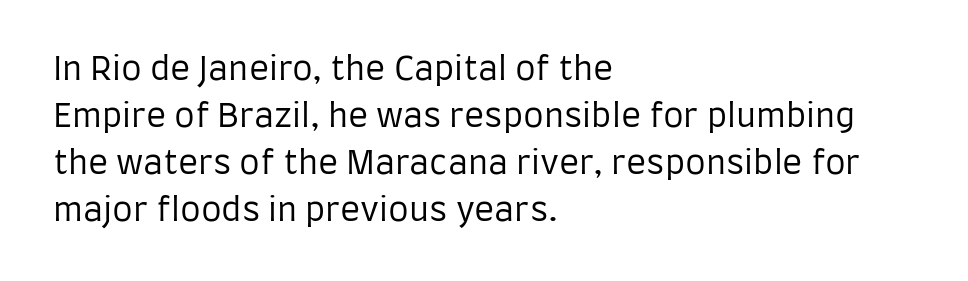
Q: Is the text bold? A: No.
Q: Is the text italic (slanted)? A: No, it is upright.
Q: Is the typeface a serif or a sans-serif typeface? A: Sans-serif.
Q: Is the text underlined? A: No.
Q: How is the paragraph aligned? A: Left-aligned.
Q: Is the spacing between letters normal or unusually wide? A: Normal.
Q: Is the spacing between lines tight, normal or loose? A: Normal.
Q: Width (condensed, normal, or wide)? A: Condensed.
Q: Stroke contrast? A: Low.
Q: x-height? A: Large.
Q: Monospaced? A: No.
